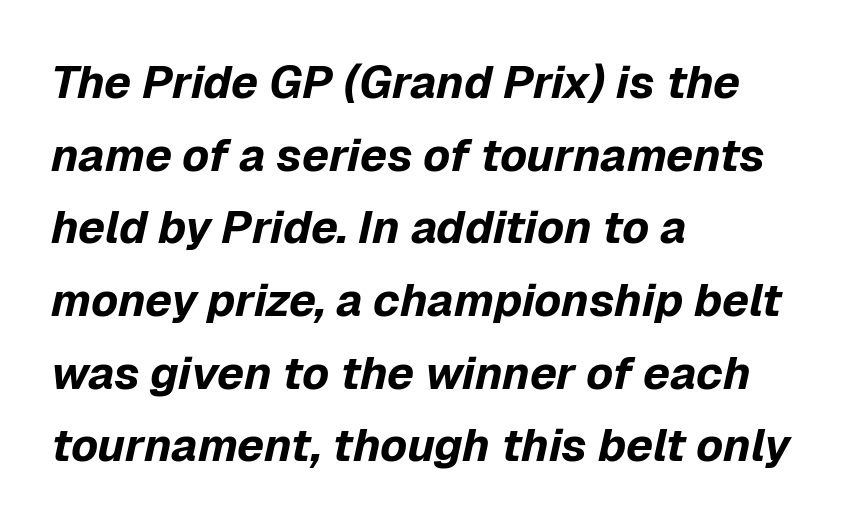
{"italic": "yes", "lean": "right", "slant_degrees": 12, "bold": "yes", "weight": "bold", "width": "normal", "stroke_contrast": "low", "x_height": "medium", "monospaced": "no", "underline": "no", "align": "left", "line_spacing": "normal", "line_spacing_ratio": 1.58, "letter_spacing": "normal", "letter_spacing_em": 0.0, "glyph_px": 46}
